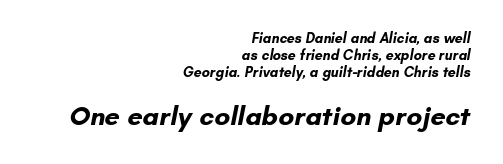
{"bold": "yes", "underline": "no", "align": "right", "line_spacing_ratio": 1.2, "letter_spacing": "normal", "letter_spacing_em": 0.0, "larger_block": "second", "size_ratio": 1.93, "glyph_px": 27}
